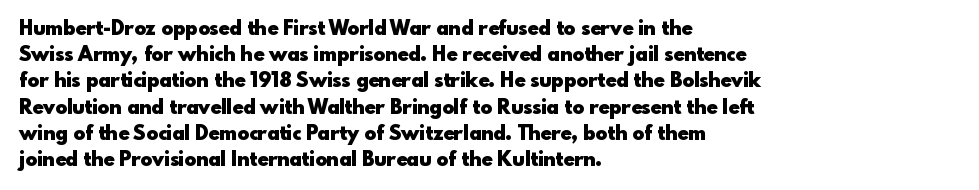
Leftover space on each line is placed entirely after the last word. Honestly, the row spacing looks completely unremarkable. This sample uses an upright cut, with every glyph sitting square on the baseline. A typesetter would call this zero additional tracking. Check the space under the baseline: it is left empty.
